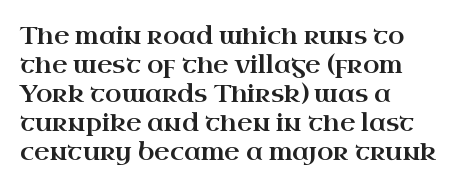
The area under the type is left untouched. Is the block centered? No — it sits flush against the left margin. Default kerning and tracking; the words read as compact shapes. Is there any slant? The stems are plumb.
